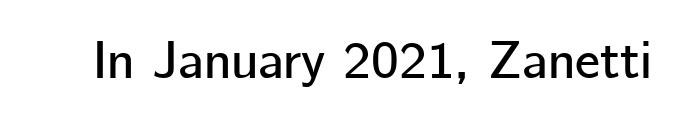
This is the regular roman posture of the typeface. The area under the type is left untouched. The passage shown has conventional tracking throughout. The text was rendered using a sans face with plain stroke endings. Spacing verdict: proportional, widths tailored to each character.
